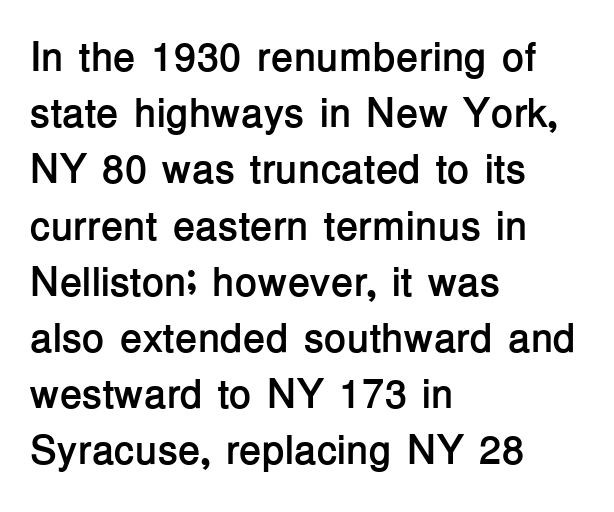
Posture: upright roman. Here the designer chose a conventional face with non-uniform glyph widths. The face used here has the dense, thick strokes of a bold. Rows of type keep a routine distance in the vertical direction. The lines in this sample share a left origin and differ only in where they stop. Any mark beneath the type? The region is blank.
